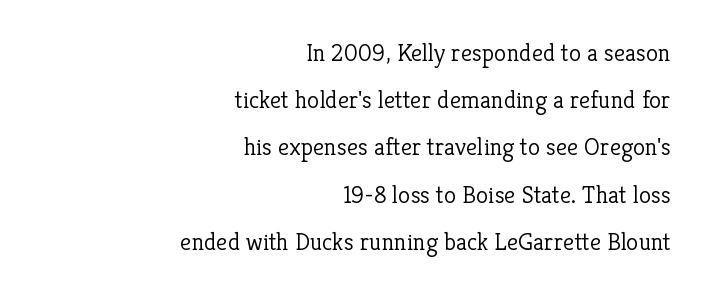
The image shows 25 px text type, upright; set right-aligned, line spacing 1.89x, normal letter spacing, not underlined.
